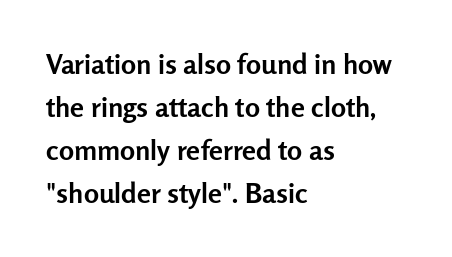
The image shows 28 px semibold sans-serif type, upright; set left-aligned, normal line spacing (1.54x), normal letter spacing, not underlined; low stroke contrast and a medium x-height.
